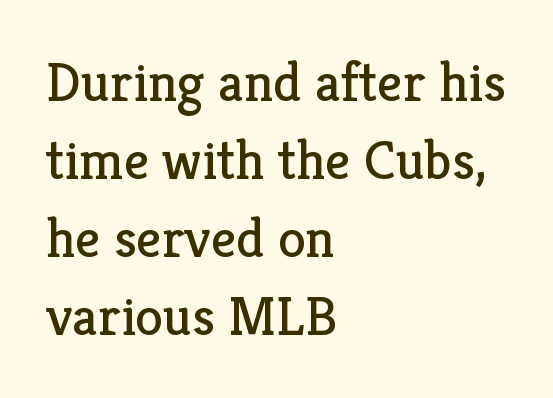
The lettering stays uniformly vertical, giving the passage a roman look. Does extra space separate the letters? No, they use regular spacing. You can tell from the footed stems that serif type was used. Varying glyph widths throughout — classic text-font behaviour.
